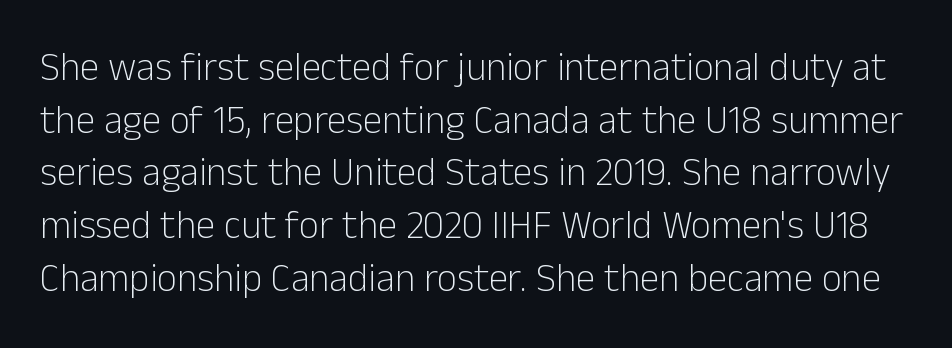
{"serif": "no", "italic": "no", "bold": "no", "weight": "light", "width": "normal", "stroke_contrast": "low", "x_height": "medium", "monospaced": "no", "underline": "no", "line_spacing": "normal", "line_spacing_ratio": 1.35, "letter_spacing": "normal", "letter_spacing_em": 0.0, "glyph_px": 39}
